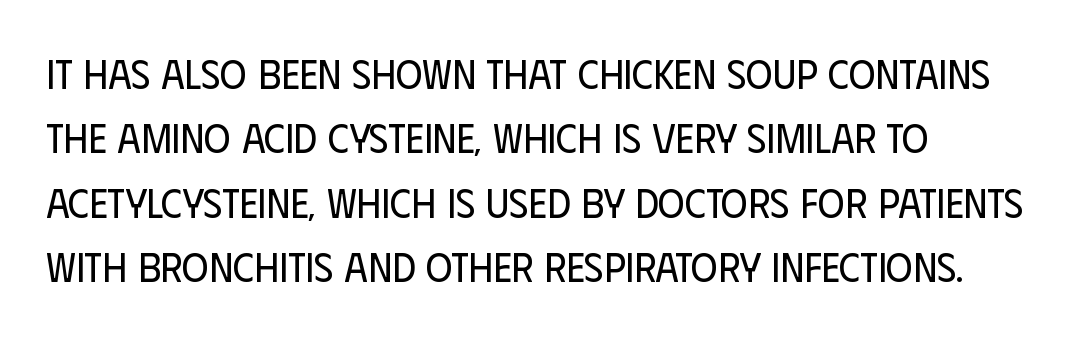
The image shows 41 px regular-weight, condensed sans-serif type, upright; set left-aligned, normal line spacing (1.57x), normal letter spacing, not underlined; low stroke contrast and a large x-height.
